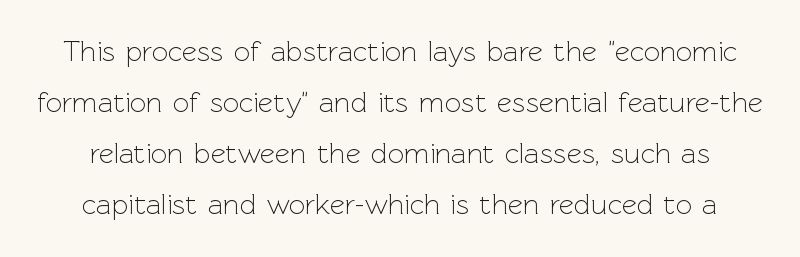
{"serif": "no", "italic": "no", "bold": "no", "weight": "light", "width": "normal", "x_height": "medium", "monospaced": "no", "underline": "no", "line_spacing_ratio": 1.76, "letter_spacing": "normal", "letter_spacing_em": 0.0, "glyph_px": 29}
